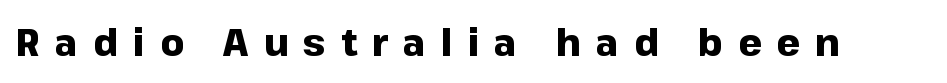
The image shows 37 px heavy sans-serif type, upright; set unusually wide letter spacing (+0.41 em), not underlined; low stroke contrast and a medium x-height.
